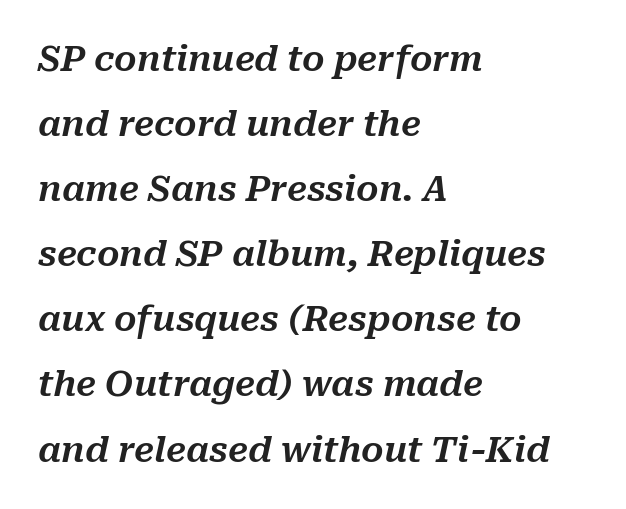
Bare-footed words on every line. The text carries the slant typical of an italic or oblique font. Honestly, the letter spacing is just normal — you wouldn't notice it. The text block is weighted toward the left margin, trailing off unevenly rightward. The face used here is proportionally spaced, like ordinary book or web type.
